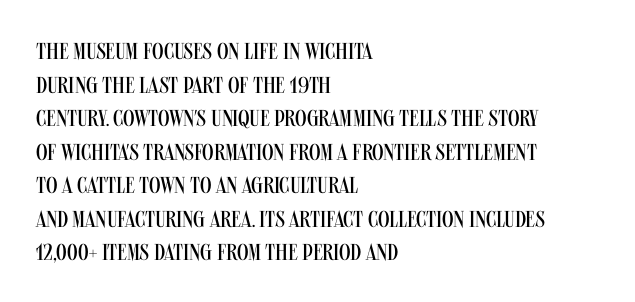
{"italic": "no", "bold": "no", "underline": "no", "align": "left", "line_spacing": "normal", "line_spacing_ratio": 1.46, "letter_spacing": "normal", "letter_spacing_em": 0.0, "glyph_px": 23}
